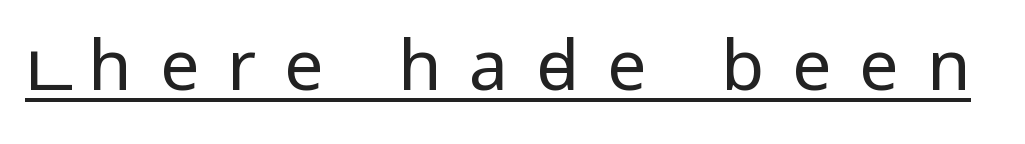
Q: Is the text bold? A: No.
Q: Is the text italic (slanted)? A: No, it is upright.
Q: Is the typeface a serif or a sans-serif typeface? A: Sans-serif.
Q: Is the text underlined? A: Yes.
Q: Is the spacing between letters normal or unusually wide? A: Unusually wide.
Q: Width (condensed, normal, or wide)? A: Condensed.
Q: Stroke contrast? A: Low.
Q: x-height? A: Large.
Q: Monospaced? A: No.
